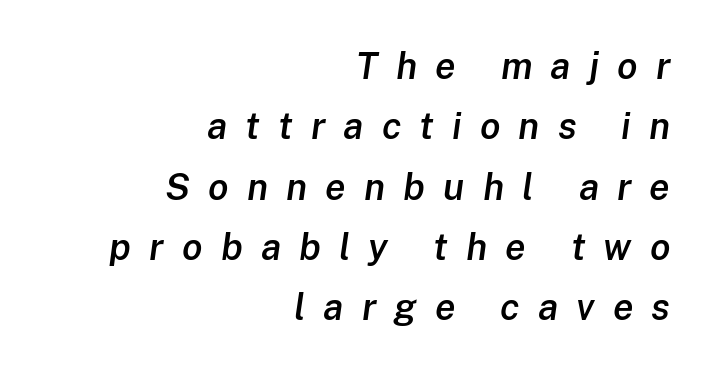
Each word looks stretched out because of the extra space between its letters. Would a proofreader flag this as italicized? Yes. The passage shown is semibold, sitting just below true bold. Character widths vary here, with narrow letters taking less room than wide ones. Layout note: lines flush right.
